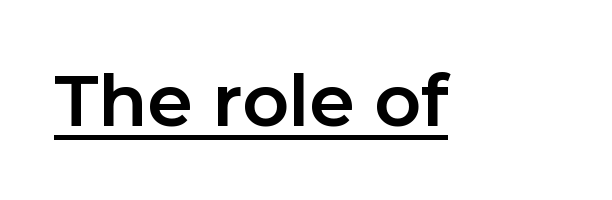
The image shows 72 px bold sans-serif type, upright; set normal letter spacing, underlined; low stroke contrast and a medium x-height.
